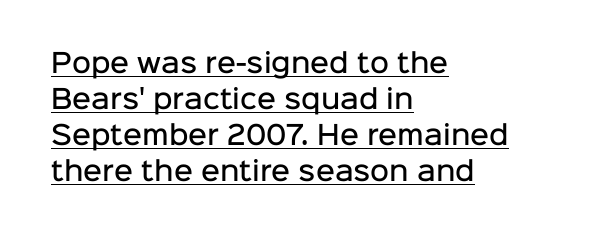
The image shows 26 px text type, upright; set left-aligned, normal line spacing (1.38x), normal letter spacing, underlined.
